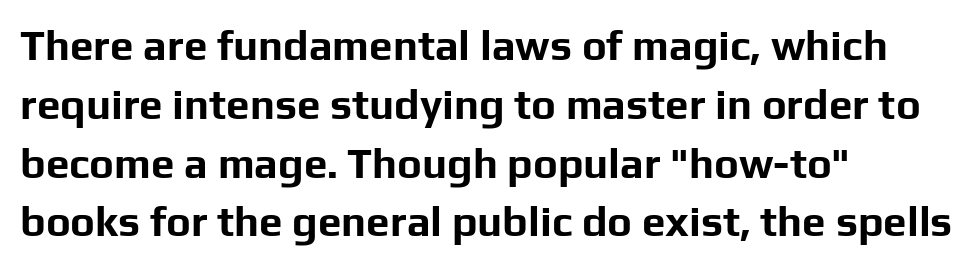
The image shows 42 px bold sans-serif type, upright; set left-aligned, normal line spacing (1.4x), normal letter spacing, not underlined; low stroke contrast and a medium x-height.
